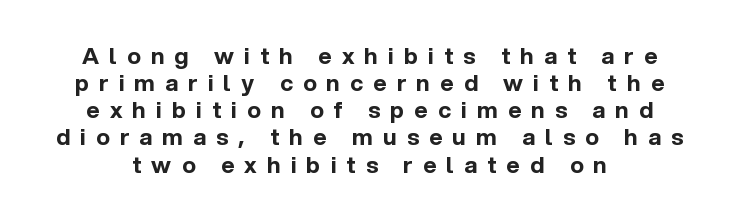
Q: Is the text bold? A: Yes.
Q: Is the text italic (slanted)? A: No, it is upright.
Q: Is the text underlined? A: No.
Q: Is the spacing between letters normal or unusually wide? A: Unusually wide.
